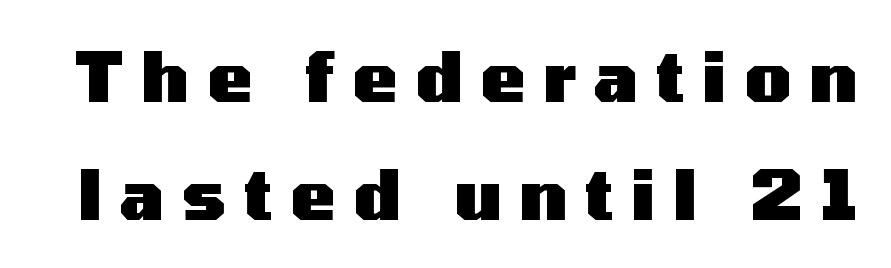
{"serif": "no", "italic": "no", "bold": "yes", "weight": "heavy", "width": "wide", "stroke_contrast": "medium", "x_height": "medium", "monospaced": "no", "underline": "no", "line_spacing_ratio": 1.73, "letter_spacing": "wide", "letter_spacing_em": 0.26, "glyph_px": 68}
